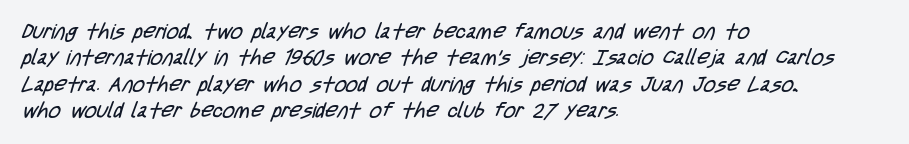
There is no visible air inserted between adjacent glyphs. A quiet, ordinary-to-light weight characterises the typeface. Bare-footed words on every line. The setting favours the left margin, as ordinary paragraphs usually do.
